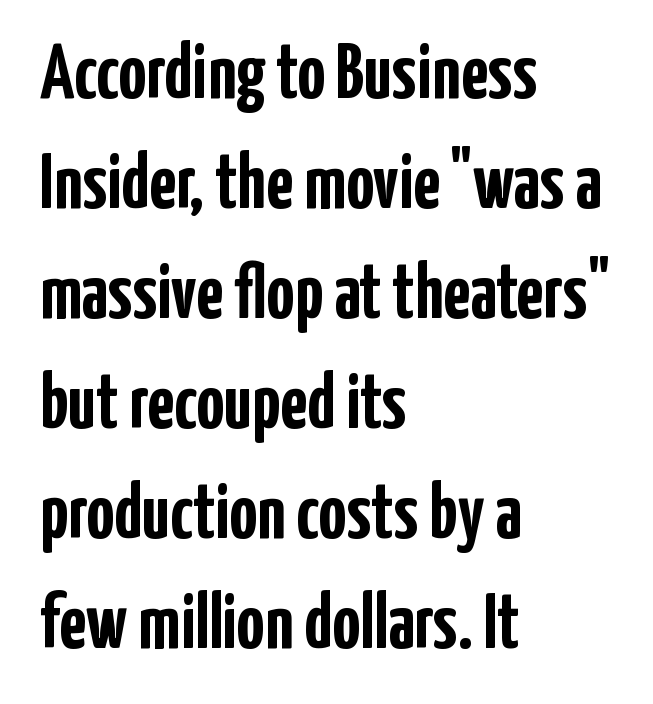
A dark, heavy texture on the line: the type is bold. Note the varied advance widths — an 'i' is clearly narrower than an 'm'. Layout note: lines flush left. This is sans-serif lettering, the kind often seen on screens and signage.
